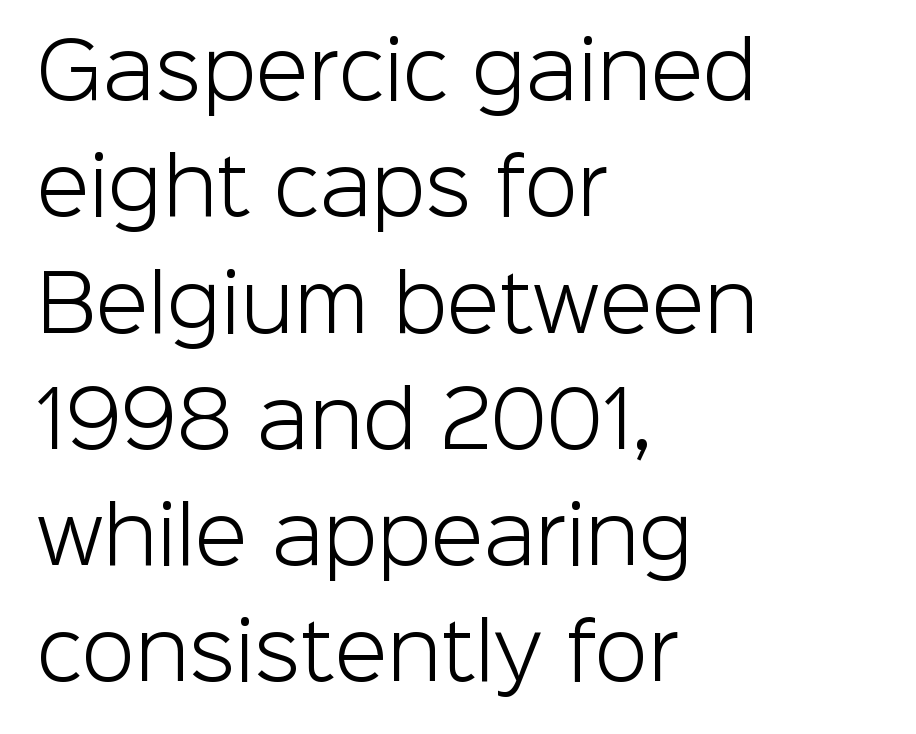
Posture: vertical. Typographically, this falls in the sans-serif category. Typeset ragged right — the left edge is the straight one. This reads as an unemphasized weight, regular at the heaviest. The tracking reads as untouched default to a designer's eye.
